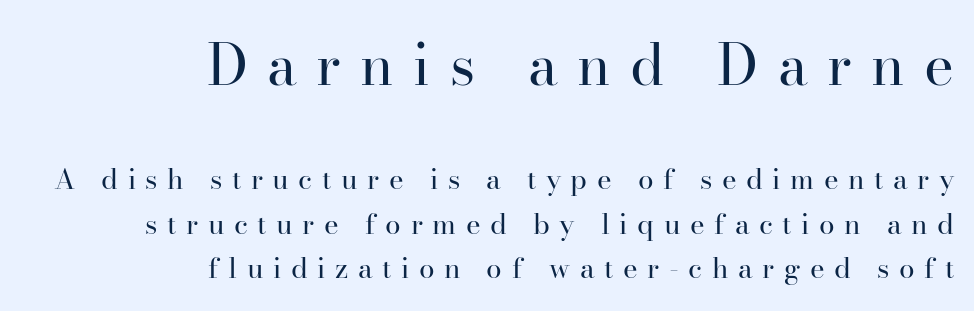
{"serif": "yes", "italic": "no", "bold": "no", "weight": "regular", "width": "normal", "stroke_contrast": "high", "x_height": "small", "monospaced": "no", "underline": "no", "align": "right", "line_spacing": "normal", "line_spacing_ratio": 1.6, "letter_spacing": "wide", "letter_spacing_em": 0.34, "larger_block": "first", "size_ratio": 2.04, "glyph_px": 57}
